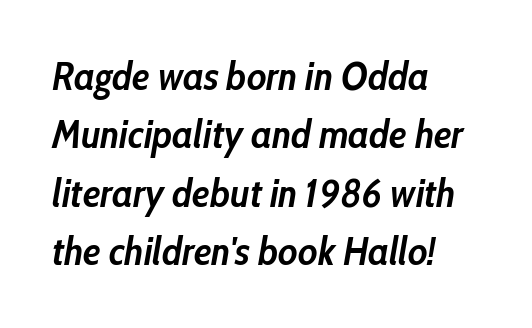
The image shows 39 px semibold, condensed type, italic (leaning right); set left-aligned, normal line spacing (1.5x), normal letter spacing, not underlined; low stroke contrast and a medium x-height.
